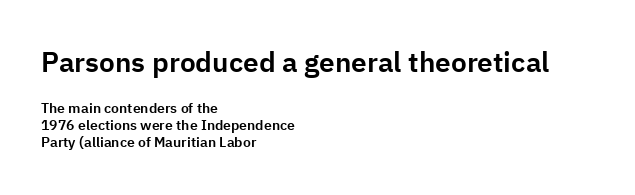
Q: Is the text italic (slanted)? A: No, it is upright.
Q: Is the typeface a serif or a sans-serif typeface? A: Sans-serif.
Q: Is the text underlined? A: No.
Q: How is the paragraph aligned? A: Left-aligned.
Q: Is the spacing between letters normal or unusually wide? A: Normal.
Q: Which block of text is set in a larger size, the first (top) or the second (bottom)? A: The first (top) one.
Q: Width (condensed, normal, or wide)? A: Normal.
Q: Stroke contrast? A: Low.
Q: x-height? A: Medium.
Q: Monospaced? A: No.
